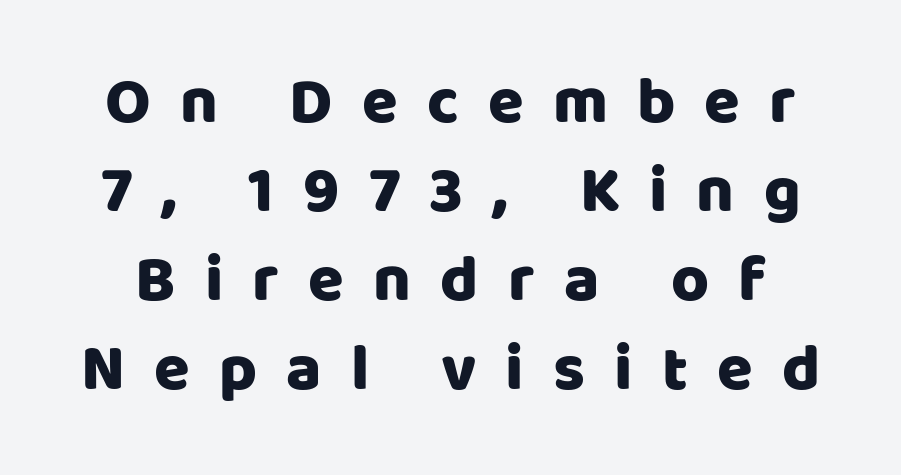
{"serif": "no", "italic": "no", "width": "normal", "stroke_contrast": "low", "x_height": "large", "monospaced": "no", "underline": "no", "line_spacing": "normal", "line_spacing_ratio": 1.37, "letter_spacing": "wide", "letter_spacing_em": 0.45, "glyph_px": 65}
